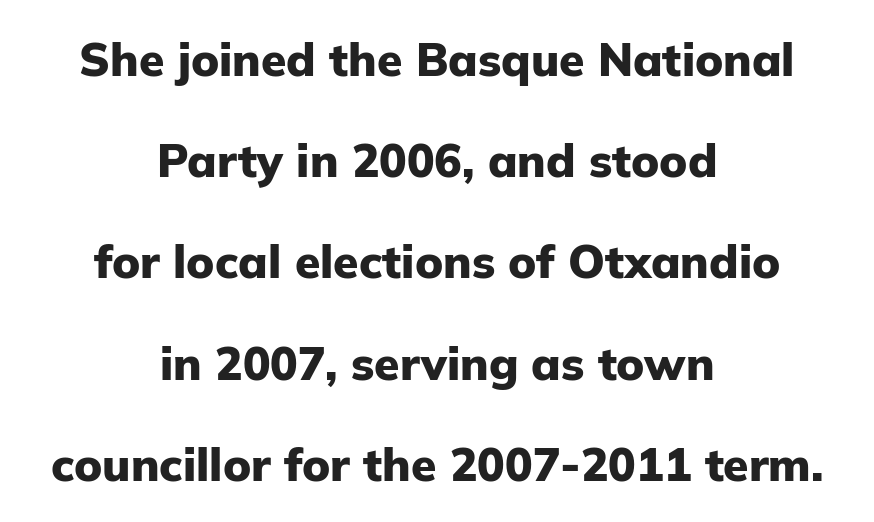
Is the block centered? Yes — each line is placed symmetrically about the middle. The face used here is proportionally spaced, like ordinary book or web type. The lines are spread far apart with generous leading. How are the letters spaced? Ordinarily, with no added tracking. Quick note: underline off. Weight: bold.
